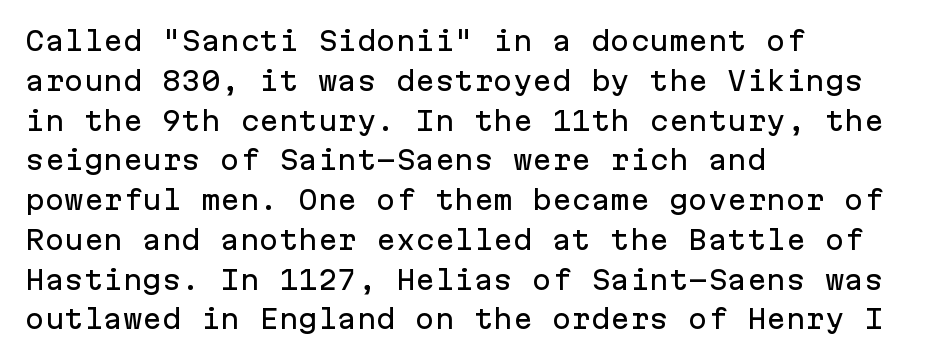
The image shows 26 px text type, upright; set left-aligned, normal line spacing (1.53x), normal letter spacing, not underlined.
